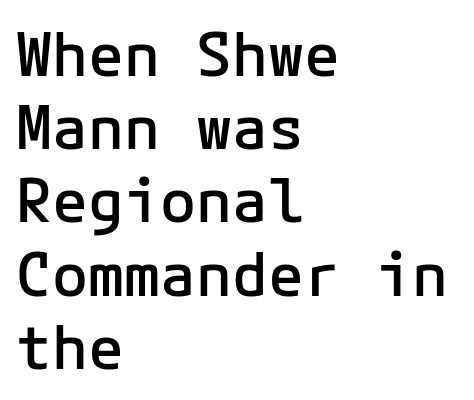
Spacing between characters is what you'd get straight out of the box. Observe the absence of serifs on each vertical stroke in this sample. Letters rest on an invisible, unmarked baseline. In terms of posture, this sample is upright. Bold? Not quite — semibold, heavier than regular but stopping short. If you drew a ruler down the left edge, every line would touch it.
